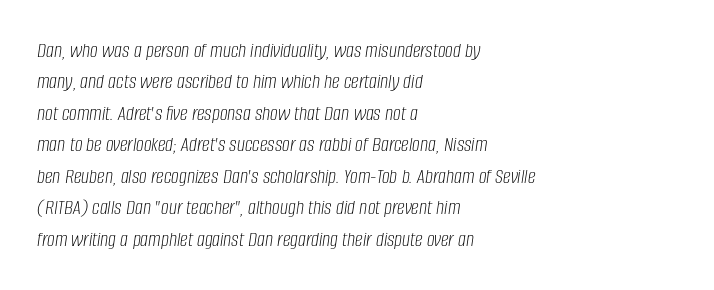
Q: Is the text bold? A: No.
Q: Is the text italic (slanted)? A: Yes, it leans right by about 8 degrees.
Q: Is the text underlined? A: No.
Q: How is the paragraph aligned? A: Left-aligned.
Q: Is the spacing between letters normal or unusually wide? A: Normal.
Q: Is the spacing between lines tight, normal or loose? A: Normal.
